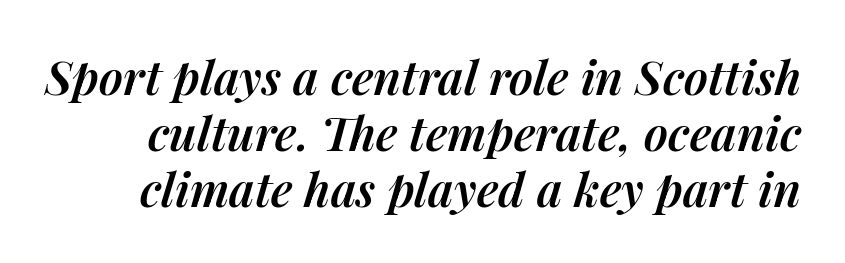
{"italic": "yes", "lean": "right", "slant_degrees": 14, "bold": "semi", "weight": "semibold", "width": "normal", "stroke_contrast": "medium", "x_height": "medium", "monospaced": "no", "underline": "no", "line_spacing_ratio": 1.19, "letter_spacing": "normal", "letter_spacing_em": 0.0, "glyph_px": 47}
